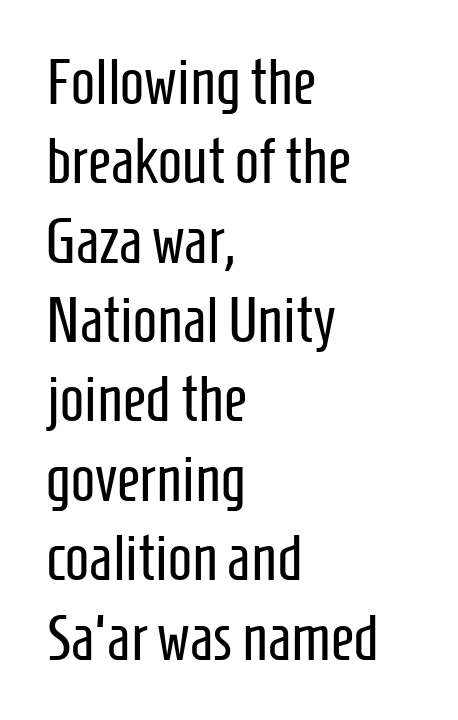
{"serif": "no", "italic": "no", "bold": "no", "weight": "regular", "width": "condensed", "stroke_contrast": "low", "x_height": "medium", "monospaced": "no", "underline": "no", "align": "left", "line_spacing_ratio": 1.24, "letter_spacing": "normal", "letter_spacing_em": 0.0, "glyph_px": 64}
